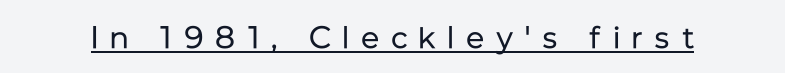
Q: Is the text bold? A: No.
Q: Is the text italic (slanted)? A: No, it is upright.
Q: Is the typeface a serif or a sans-serif typeface? A: Sans-serif.
Q: Is the text underlined? A: Yes.
Q: Is the spacing between letters normal or unusually wide? A: Unusually wide.
Q: Width (condensed, normal, or wide)? A: Normal.
Q: Stroke contrast? A: Low.
Q: x-height? A: Medium.
Q: Monospaced? A: No.
